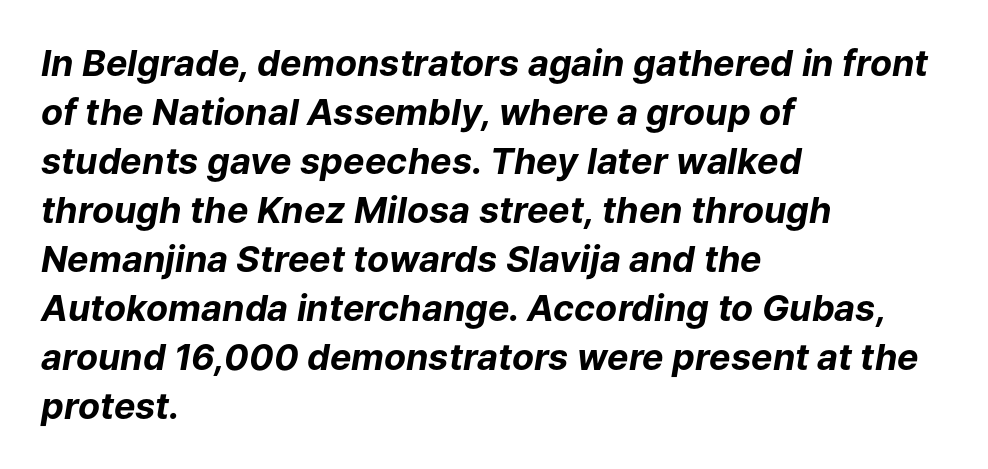
The image shows 36 px bold type, italic (leaning right); set left-aligned, normal line spacing (1.36x), normal letter spacing, not underlined; low stroke contrast and a medium x-height.
